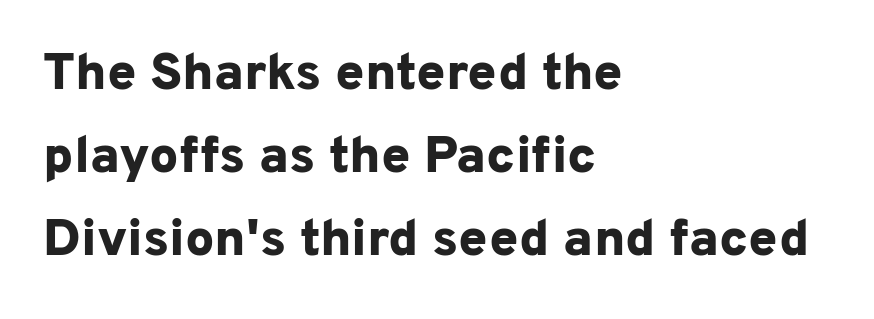
The image shows 52 px bold sans-serif type, upright; set left-aligned, normal line spacing (1.6x), normal letter spacing, not underlined; low stroke contrast and a medium x-height.
